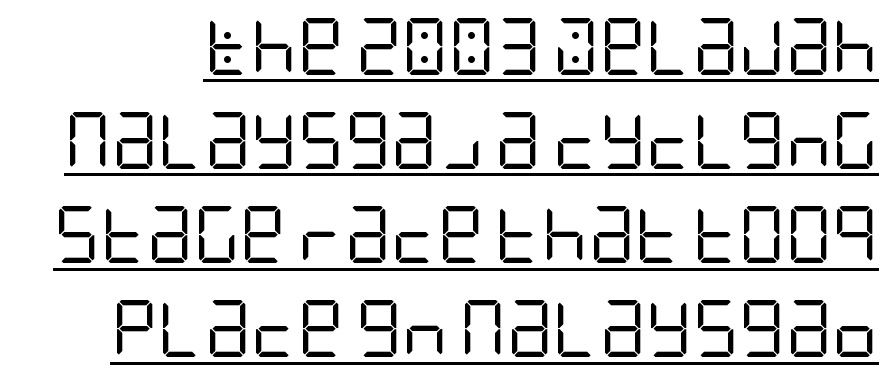
Q: Is the text bold? A: No.
Q: Is the text italic (slanted)? A: No, it is upright.
Q: Is the typeface a serif or a sans-serif typeface? A: Sans-serif.
Q: Is the text underlined? A: Yes.
Q: Is the spacing between letters normal or unusually wide? A: Normal.
Q: Is the spacing between lines tight, normal or loose? A: Normal.
Q: Width (condensed, normal, or wide)? A: Condensed.
Q: Stroke contrast? A: Low.
Q: x-height? A: Large.
